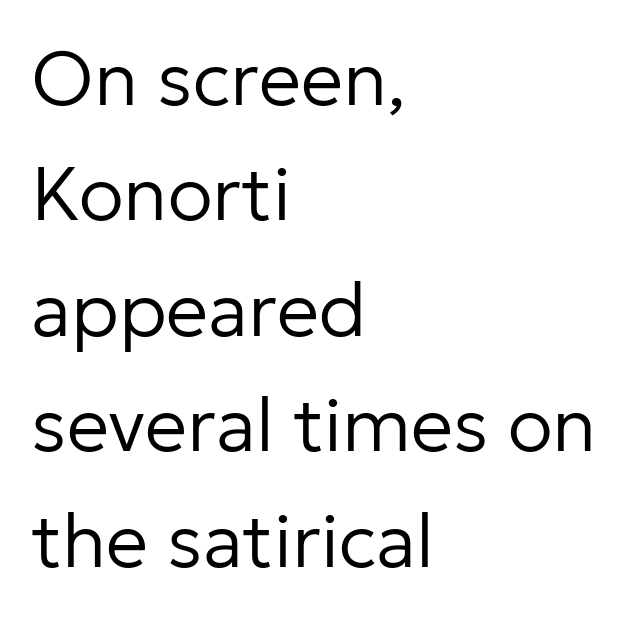
{"serif": "no", "italic": "no", "bold": "no", "weight": "regular", "width": "normal", "stroke_contrast": "low", "x_height": "medium", "monospaced": "no", "underline": "no", "align": "left", "line_spacing": "normal", "line_spacing_ratio": 1.54, "letter_spacing": "normal", "letter_spacing_em": 0.0, "glyph_px": 75}
